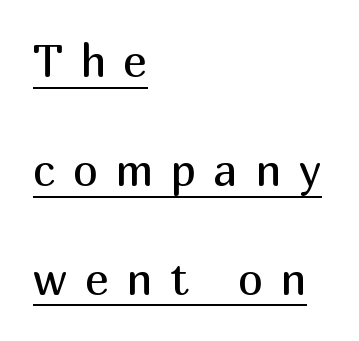
The image shows 45 px regular-weight sans-serif type, upright; set left-aligned, loose line spacing (2.42x), unusually wide letter spacing (+0.39 em), underlined; medium stroke contrast and a medium x-height.
